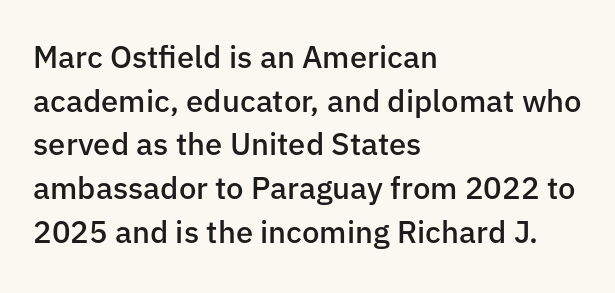
The image shows 31 px semibold sans-serif type, upright; set left-aligned, normal line spacing (1.41x), normal letter spacing, not underlined; low stroke contrast and a medium x-height.
